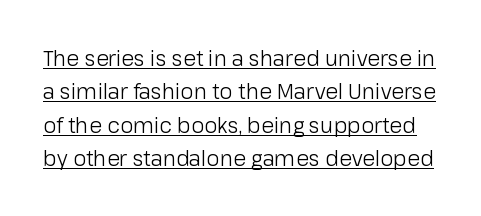
The image shows 21 px text type, upright; set normal line spacing (1.59x), normal letter spacing, underlined.
